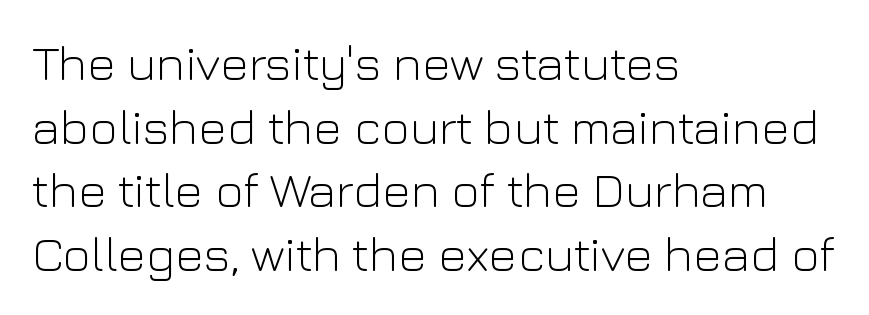
Reading down the column, the eye jumps a familiar distance to each next line. No italicization has been applied; the sample stays upright. The glyphs in this specimen are sans serif. The font sits on the lighter half of the weight spectrum, regular included.
